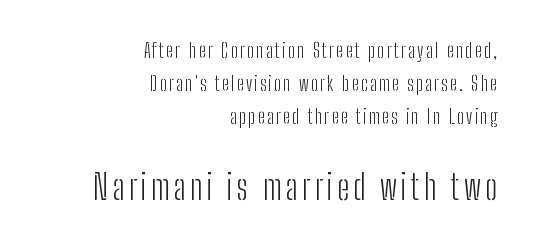
Q: Is the text bold? A: No.
Q: Is the text italic (slanted)? A: No, it is upright.
Q: Is the typeface a serif or a sans-serif typeface? A: Sans-serif.
Q: Is the text underlined? A: No.
Q: How is the paragraph aligned? A: Right-aligned.
Q: Is the spacing between lines tight, normal or loose? A: Normal.
Q: Which block of text is set in a larger size, the first (top) or the second (bottom)? A: The second (bottom) one.
Q: Width (condensed, normal, or wide)? A: Condensed.
Q: Stroke contrast? A: Low.
Q: x-height? A: Medium.
Q: Monospaced? A: No.
